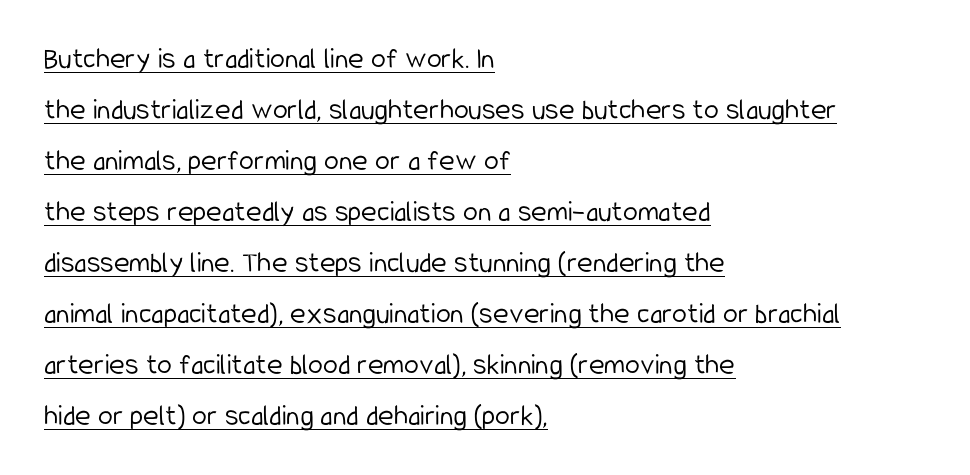
A typographer would call this underscored text. This rendering leaves character spacing at its baseline value. This block has exactly the height ordinary leading produces. These lines were composed using upright roman letters.
